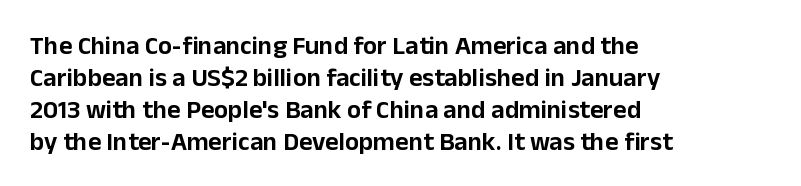
The image shows 26 px text type, upright; set left-aligned, line spacing 1.23x, normal letter spacing, not underlined.
